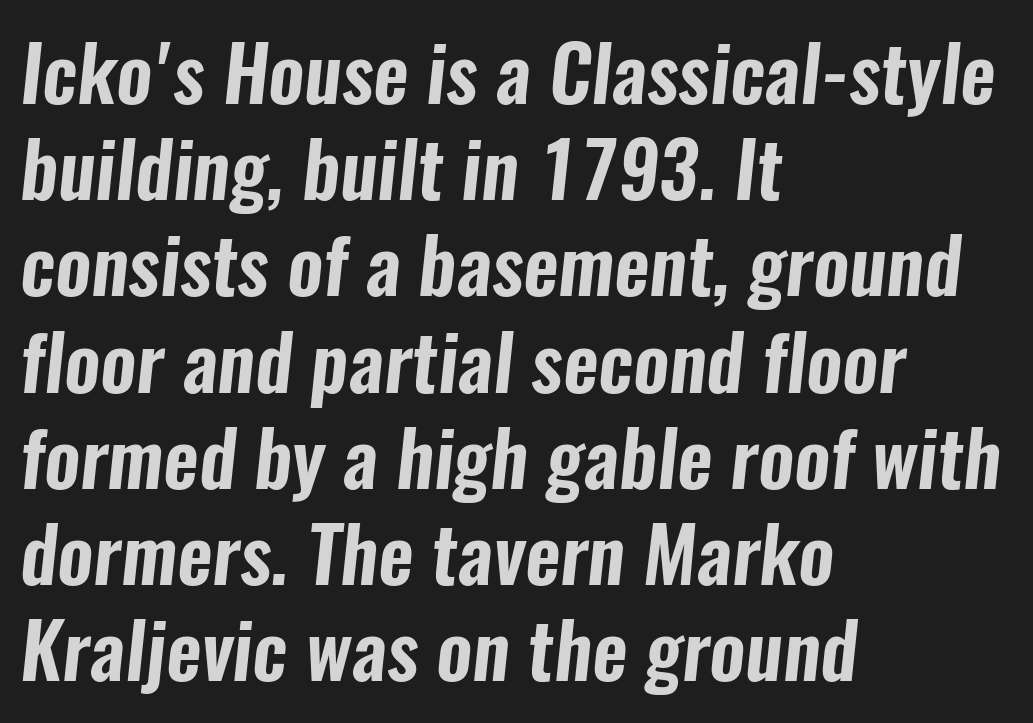
{"serif": "no", "width": "condensed", "stroke_contrast": "low", "x_height": "medium", "monospaced": "no", "underline": "no", "align": "left", "line_spacing": "normal", "line_spacing_ratio": 1.25, "letter_spacing": "normal", "letter_spacing_em": 0.0, "glyph_px": 77}
